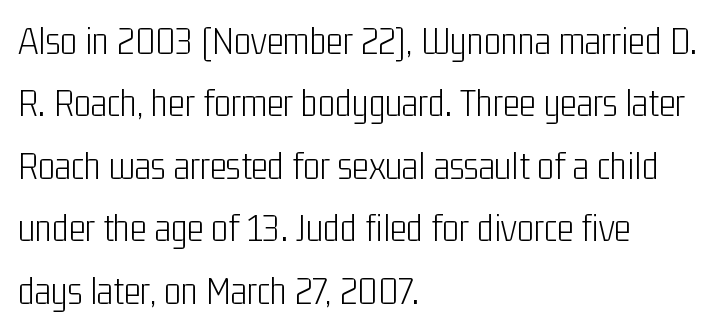
Q: Is the text bold? A: No.
Q: Is the text italic (slanted)? A: No, it is upright.
Q: Is the typeface a serif or a sans-serif typeface? A: Sans-serif.
Q: Is the text underlined? A: No.
Q: How is the paragraph aligned? A: Left-aligned.
Q: Is the spacing between letters normal or unusually wide? A: Normal.
Q: Is the spacing between lines tight, normal or loose? A: Normal.
Q: Width (condensed, normal, or wide)? A: Condensed.
Q: Stroke contrast? A: Low.
Q: x-height? A: Medium.
Q: Monospaced? A: No.
